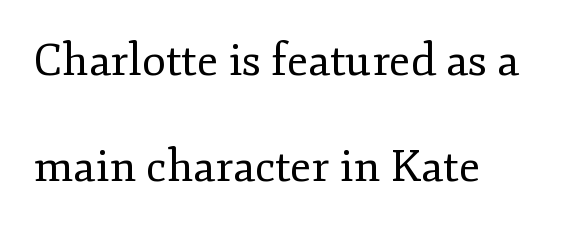
{"serif": "yes", "italic": "no", "bold": "no", "weight": "regular", "width": "normal", "stroke_contrast": "low", "x_height": "small", "monospaced": "no", "underline": "no", "align": "left", "line_spacing": "loose", "line_spacing_ratio": 2.41, "letter_spacing": "normal", "letter_spacing_em": 0.0, "glyph_px": 44}
